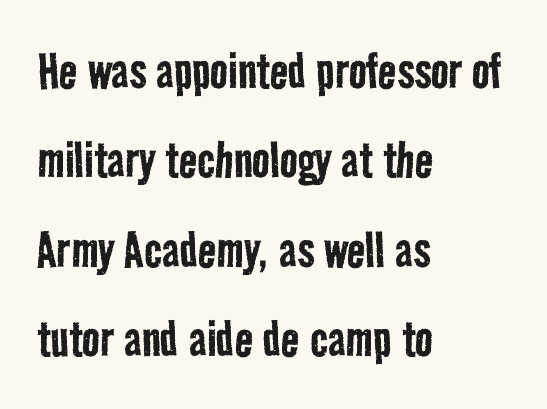
Q: Is the text bold? A: No.
Q: Is the typeface a serif or a sans-serif typeface? A: Sans-serif.
Q: Is the text underlined? A: No.
Q: How is the paragraph aligned? A: Left-aligned.
Q: Is the spacing between letters normal or unusually wide? A: Normal.
Q: Is the spacing between lines tight, normal or loose? A: Normal.
Q: Width (condensed, normal, or wide)? A: Condensed.
Q: Stroke contrast? A: Low.
Q: x-height? A: Medium.
Q: Monospaced? A: No.
